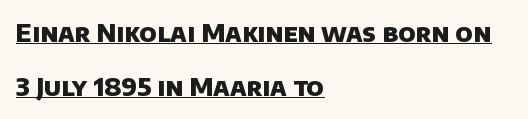
The font is running at its bold setting. The string is rendered with underlining switched on. The letterforms sit shoulder to shoulder at normal distance. Successive baselines arrive slowly, with a big drop between each. Each line starts at the same left margin while the right side varies.
